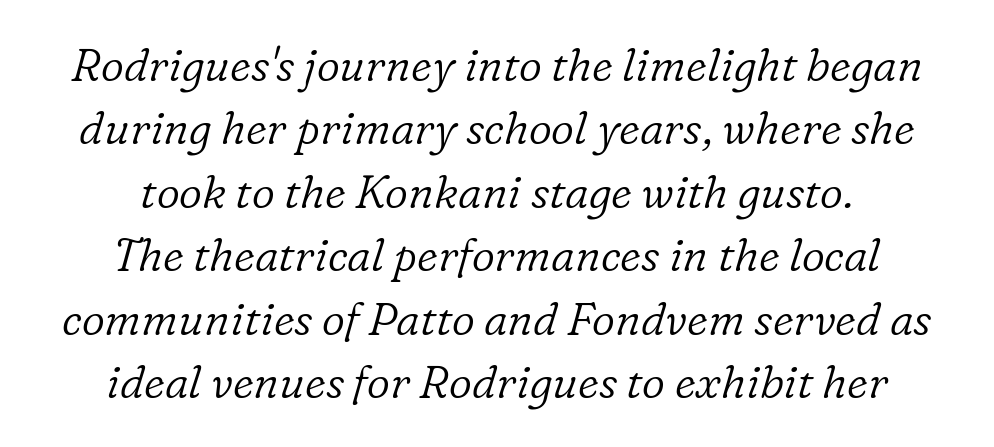
The image shows 45 px light serif type, italic (leaning right); set centered, normal line spacing (1.41x), normal letter spacing, not underlined; low stroke contrast and a medium x-height.
